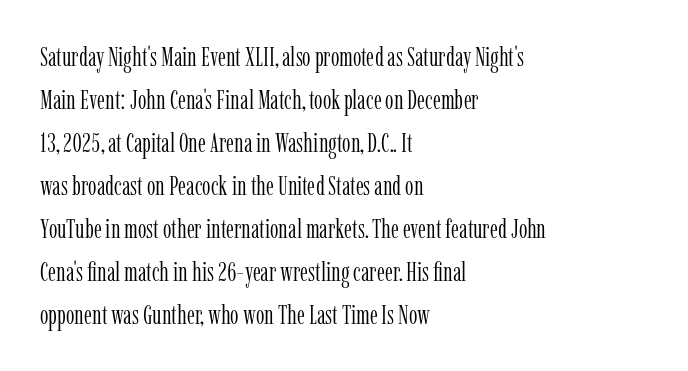
{"italic": "no", "bold": "no", "underline": "no", "align": "left", "line_spacing": "normal", "line_spacing_ratio": 1.59, "letter_spacing": "normal", "letter_spacing_em": 0.0, "glyph_px": 27}
